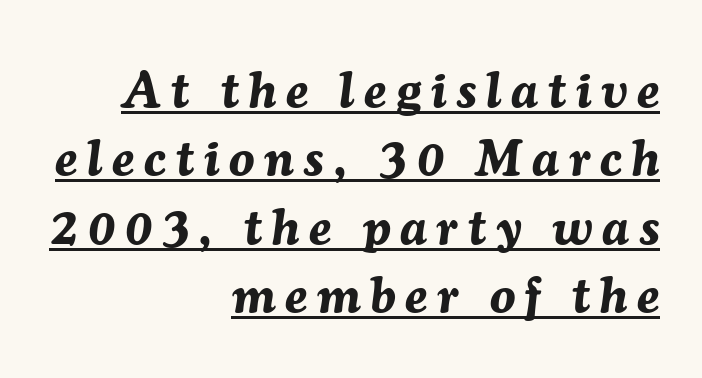
{"italic": "yes", "lean": "right", "slant_degrees": 7, "bold": "yes", "weight": "bold", "width": "normal", "stroke_contrast": "medium", "x_height": "medium", "monospaced": "no", "underline": "yes", "align": "right", "line_spacing": "normal", "line_spacing_ratio": 1.34, "glyph_px": 51}
